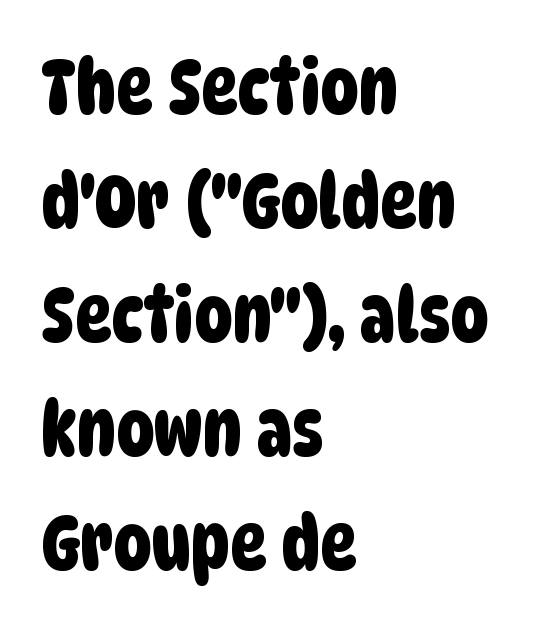
{"serif": "no", "width": "condensed", "stroke_contrast": "low", "x_height": "large", "monospaced": "no", "underline": "no", "align": "left", "line_spacing": "normal", "line_spacing_ratio": 1.5, "letter_spacing": "normal", "letter_spacing_em": 0.0, "glyph_px": 76}
